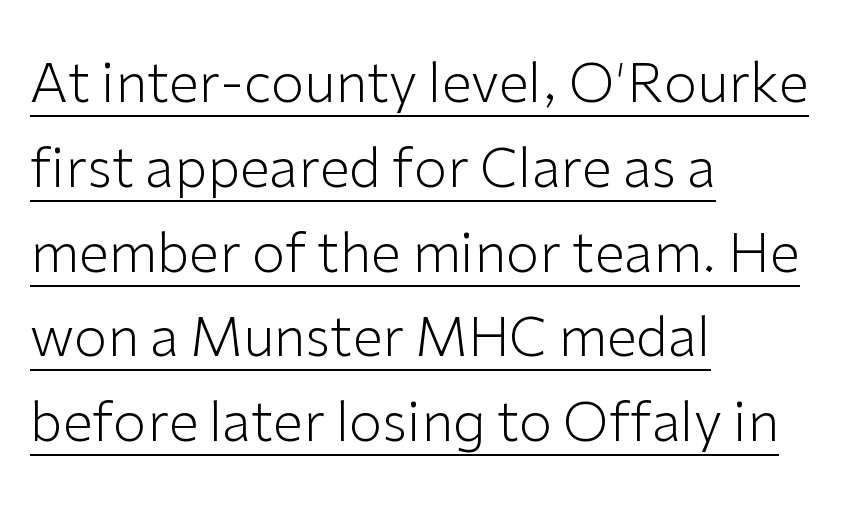
This rendering leaves character spacing at its baseline value. Posture: vertical. Each line starts at the same left margin while the right side varies. The type family on display is of the sans-serif kind.
